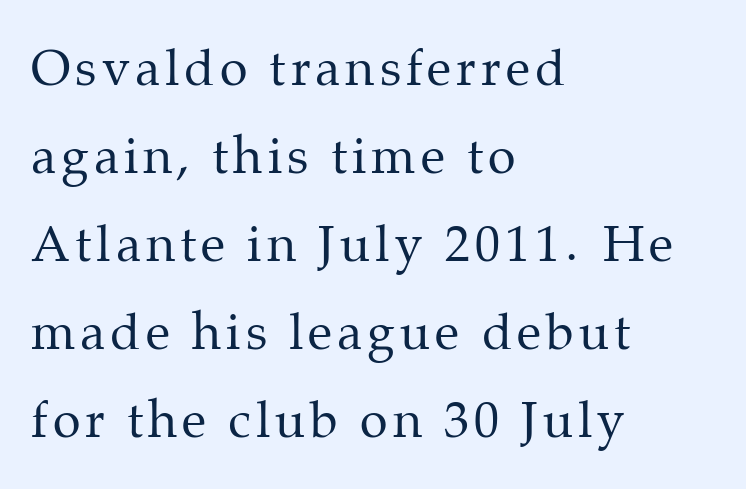
{"serif": "yes", "italic": "no", "bold": "no", "weight": "regular", "width": "normal", "stroke_contrast": "medium", "x_height": "medium", "monospaced": "no", "underline": "no", "align": "left", "line_spacing_ratio": 1.76, "glyph_px": 50}
